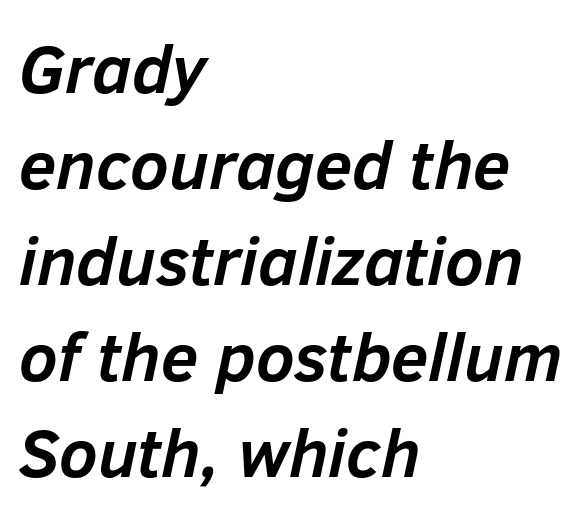
Slant detected: the letters are inclined. The gap between lines stays unmarked. Every row of glyphs begins at an identical x-position on the left. Bold? Absolutely — the strokes are thick and heavy. The letters sit at their default tracking, neither squeezed nor spread. These lines sit exactly where default settings would place them.
